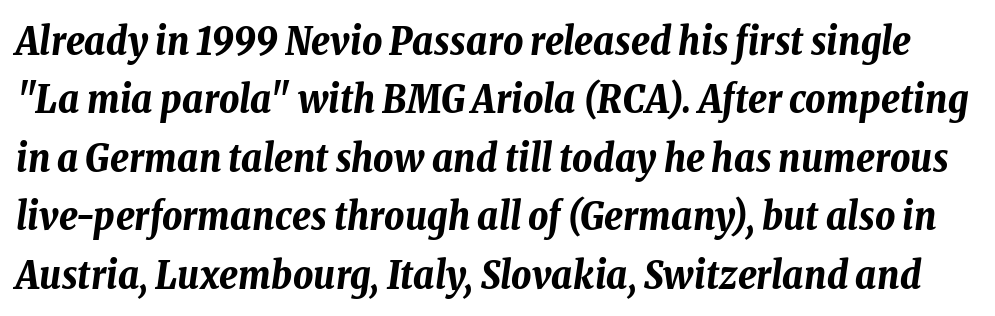
Q: Is the text bold? A: Yes.
Q: Is the text italic (slanted)? A: Yes, it leans right by about 8 degrees.
Q: Is the text underlined? A: No.
Q: Is the spacing between letters normal or unusually wide? A: Normal.
Q: Is the spacing between lines tight, normal or loose? A: Normal.
Q: Width (condensed, normal, or wide)? A: Condensed.
Q: Stroke contrast? A: Low.
Q: x-height? A: Medium.
Q: Monospaced? A: No.
